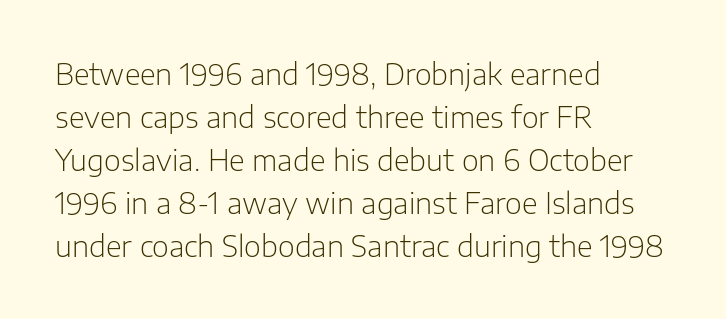
The image shows 29 px light sans-serif type, upright; set left-aligned, normal line spacing (1.48x), normal letter spacing, not underlined; low stroke contrast and a medium x-height.
